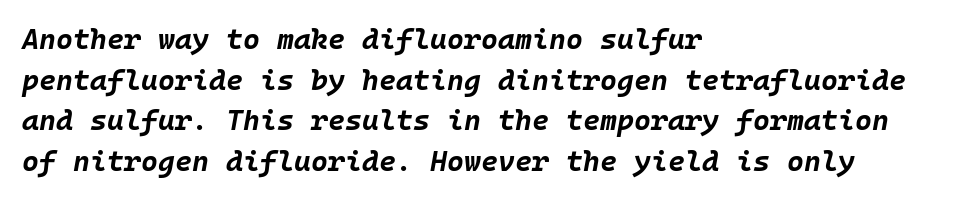
{"italic": "yes", "lean": "right", "slant_degrees": 10, "bold": "yes", "weight": "bold", "width": "normal", "stroke_contrast": "low", "x_height": "large", "monospaced": "yes", "underline": "no", "align": "left", "line_spacing": "normal", "line_spacing_ratio": 1.4, "letter_spacing": "normal", "letter_spacing_em": 0.0, "glyph_px": 29}
